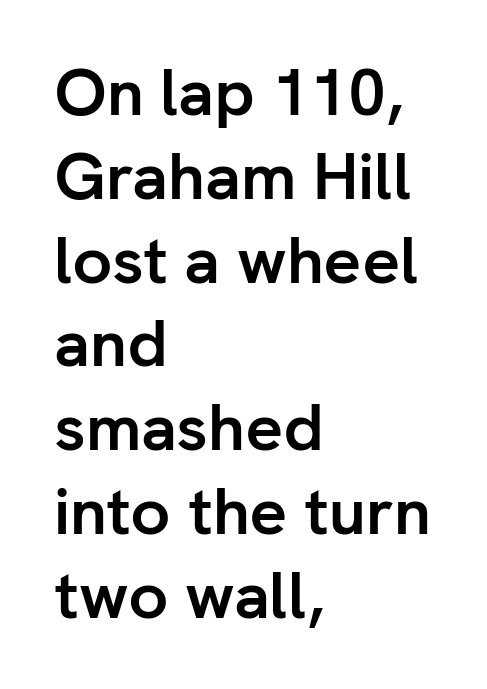
Q: Is the text bold? A: Yes.
Q: Is the text italic (slanted)? A: No, it is upright.
Q: Is the typeface a serif or a sans-serif typeface? A: Sans-serif.
Q: Is the text underlined? A: No.
Q: How is the paragraph aligned? A: Left-aligned.
Q: Is the spacing between letters normal or unusually wide? A: Normal.
Q: Is the spacing between lines tight, normal or loose? A: Normal.
Q: Width (condensed, normal, or wide)? A: Normal.
Q: Stroke contrast? A: Low.
Q: x-height? A: Medium.
Q: Monospaced? A: No.
